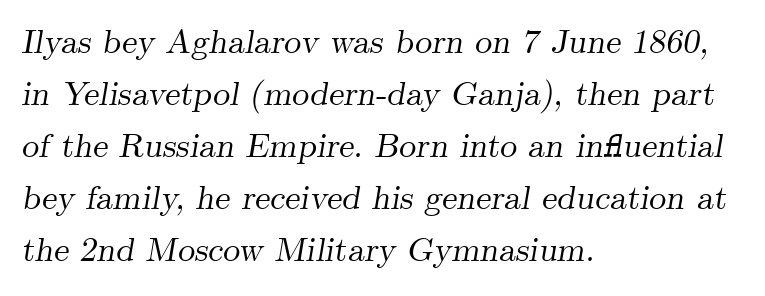
The image shows 34 px serif type, italic (leaning right); set left-aligned, normal line spacing (1.53x), normal letter spacing, not underlined; medium stroke contrast and a small x-height.
